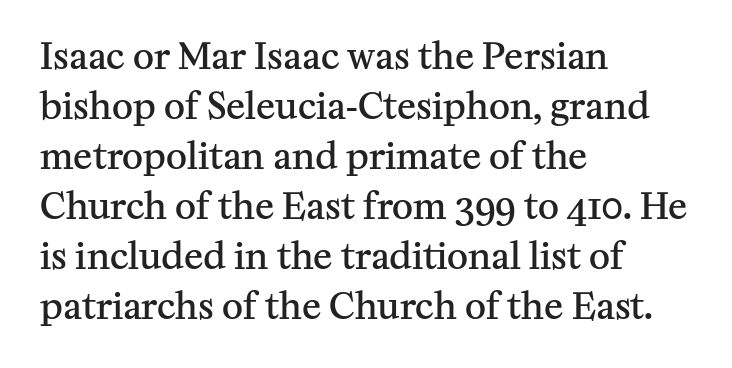
Q: Is the text bold? A: Semi-bold.
Q: Is the text italic (slanted)? A: No, it is upright.
Q: Is the typeface a serif or a sans-serif typeface? A: Serif.
Q: Is the text underlined? A: No.
Q: How is the paragraph aligned? A: Left-aligned.
Q: Is the spacing between letters normal or unusually wide? A: Normal.
Q: Is the spacing between lines tight, normal or loose? A: Normal.
Q: Width (condensed, normal, or wide)? A: Normal.
Q: Stroke contrast? A: Medium.
Q: x-height? A: Medium.
Q: Monospaced? A: No.
